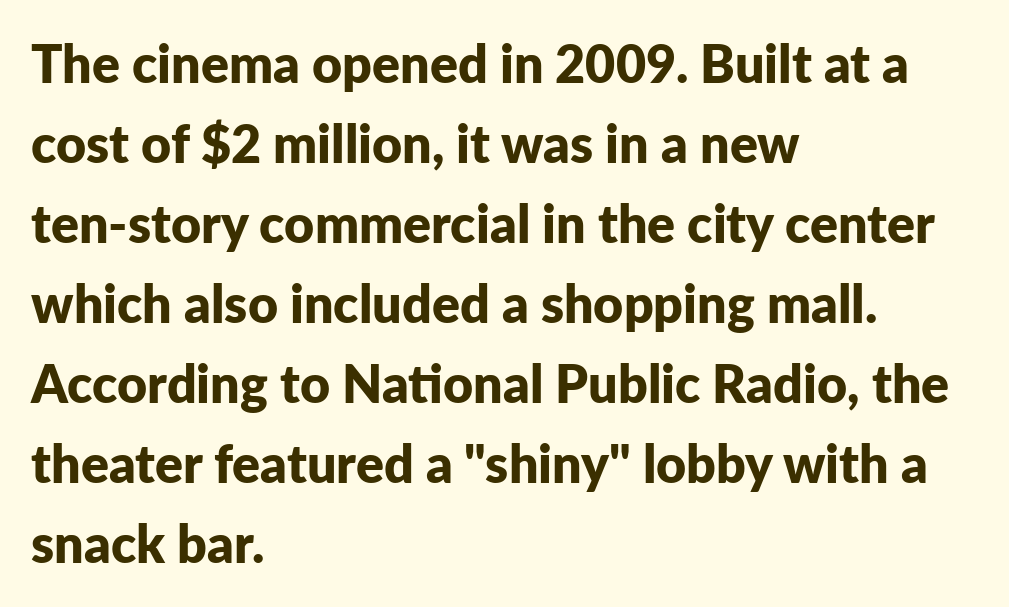
{"serif": "no", "italic": "no", "bold": "yes", "weight": "bold", "width": "normal", "stroke_contrast": "low", "x_height": "medium", "monospaced": "no", "underline": "no", "align": "left", "line_spacing": "normal", "line_spacing_ratio": 1.54, "letter_spacing": "normal", "letter_spacing_em": 0.0, "glyph_px": 52}
